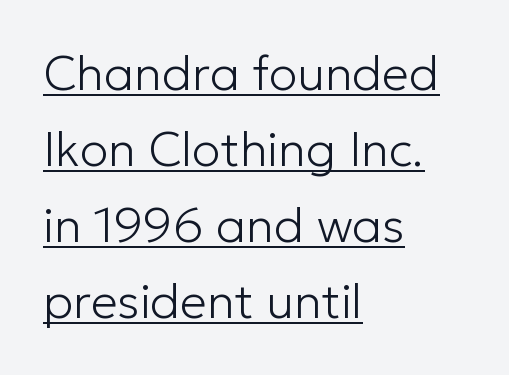
Q: Is the text bold? A: No.
Q: Is the text italic (slanted)? A: No, it is upright.
Q: Is the typeface a serif or a sans-serif typeface? A: Sans-serif.
Q: Is the text underlined? A: Yes.
Q: How is the paragraph aligned? A: Left-aligned.
Q: Is the spacing between letters normal or unusually wide? A: Normal.
Q: Is the spacing between lines tight, normal or loose? A: Normal.
Q: Width (condensed, normal, or wide)? A: Normal.
Q: Stroke contrast? A: Low.
Q: x-height? A: Medium.
Q: Monospaced? A: No.
